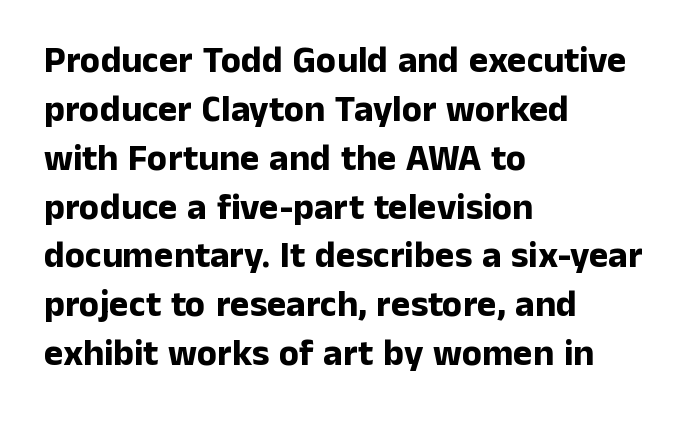
{"serif": "no", "italic": "no", "bold": "yes", "weight": "bold", "width": "normal", "stroke_contrast": "low", "x_height": "medium", "monospaced": "no", "underline": "no", "align": "left", "line_spacing": "normal", "line_spacing_ratio": 1.32, "letter_spacing": "normal", "letter_spacing_em": 0.0, "glyph_px": 37}
